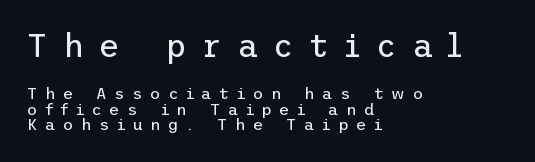
{"serif": "no", "italic": "no", "bold": "no", "weight": "regular", "width": "normal", "stroke_contrast": "low", "x_height": "medium", "underline": "no", "align": "left", "line_spacing": "tight", "line_spacing_ratio": 0.98, "letter_spacing": "wide", "letter_spacing_em": 0.47, "larger_block": "first", "size_ratio": 2.0, "glyph_px": 32}
